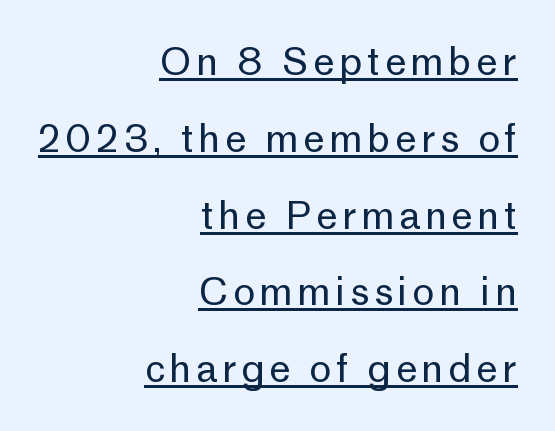
The ragged edge is on the left, which tells us the setting is flush right. Stroke terminals: plain, sans-serif. This is roman type, the default non-slanted kind. Vertical spacing — loose. Bold? No — there's no thickening of the strokes. Is this a fixed-width face? No — the glyphs have proportional, varying widths.
